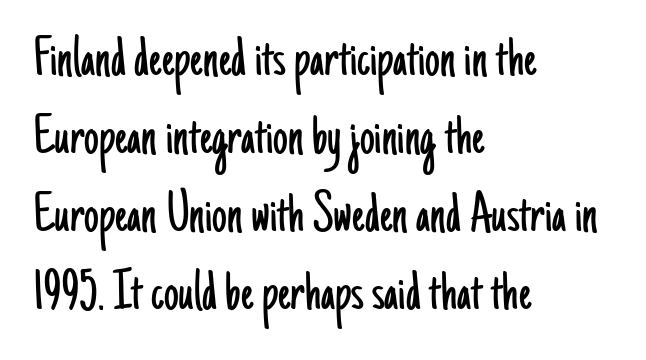
No letter is thick-stroked: the sample isn't bold. The text block is weighted toward the left margin, trailing off unevenly rightward. Nobody touched the tracking dial on this one. The font family rendered here belongs to the sans-serif group. Whoever set this chose a conventional vertical rhythm. The space beneath each line is pristine and unruled.
